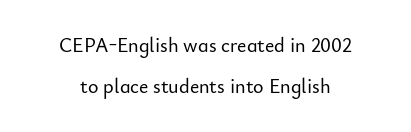
Posture: straight, roman, zero tilt. The baseline area is clear. Tracking value appears to be zero — textbook default spacing. Airy leading.
